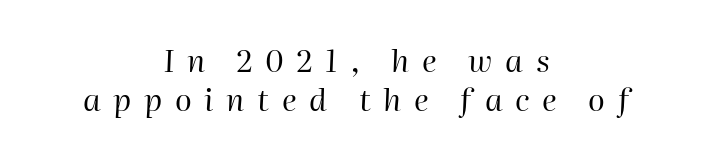
The face used here is proportionally spaced, like ordinary book or web type. Stems and bowls with no extra thickness — not bold. Vertically, the passage feels balanced, rows spaced as you'd expect. A typesetter would mark this as italic. Descenders are the only things crossing below the line. Reading down the block, each line starts at a different indent, mirrored at its end.
